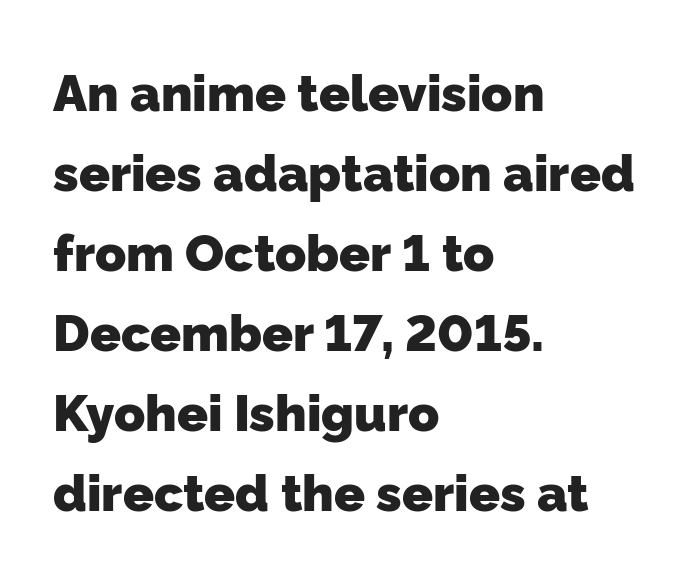
The image shows 51 px heavy sans-serif type; set left-aligned, normal line spacing (1.57x), normal letter spacing, not underlined; low stroke contrast and a medium x-height.
